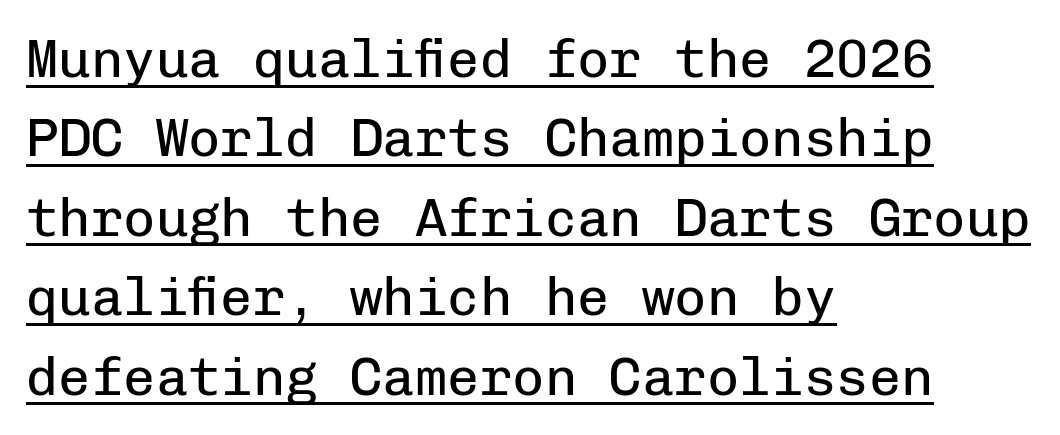
The image shows 54 px regular-weight sans-serif type, upright, monospaced; set left-aligned, normal line spacing (1.47x), normal letter spacing, underlined; low stroke contrast and a medium x-height.
